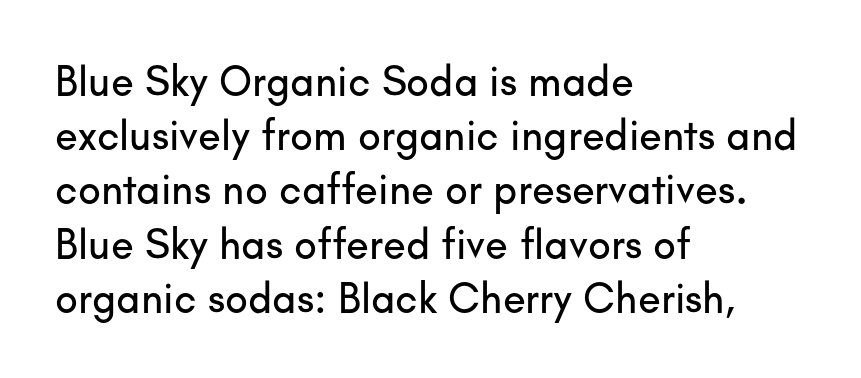
The image shows 42 px sans-serif type, upright; set left-aligned, normal line spacing (1.29x), normal letter spacing, not underlined; low stroke contrast and a small x-height.
